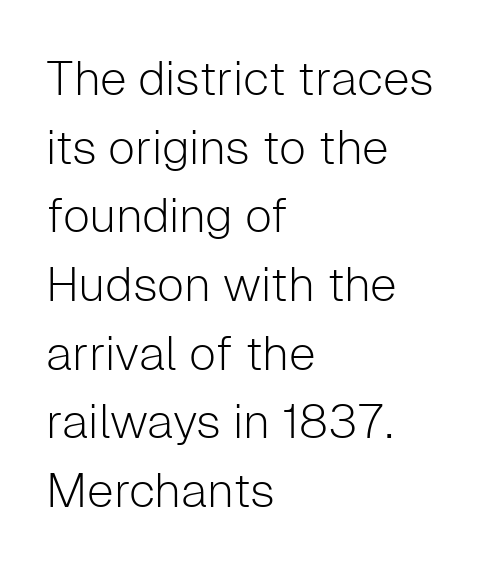
You could not count columns in this text — the font is proportionally spaced. Inter-character spacing is left at the font's built-in metrics. When letters stand straight like this, we call the style roman or upright. Descenders hang freely into open space. Nope, no serifs anywhere on these letters.
